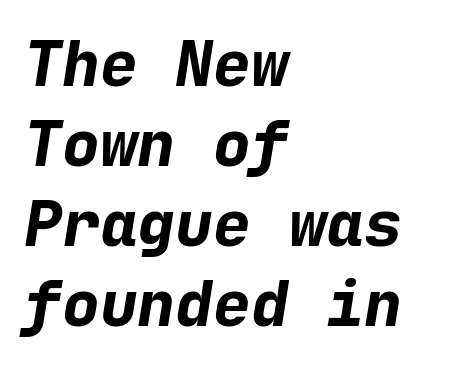
Q: Is the text bold? A: Yes.
Q: Is the text italic (slanted)? A: Yes, it leans right by about 9 degrees.
Q: Is the text underlined? A: No.
Q: How is the paragraph aligned? A: Left-aligned.
Q: Is the spacing between letters normal or unusually wide? A: Normal.
Q: Is the spacing between lines tight, normal or loose? A: Normal.
Q: Width (condensed, normal, or wide)? A: Normal.
Q: Stroke contrast? A: Low.
Q: x-height? A: Medium.
Q: Monospaced? A: Yes.
